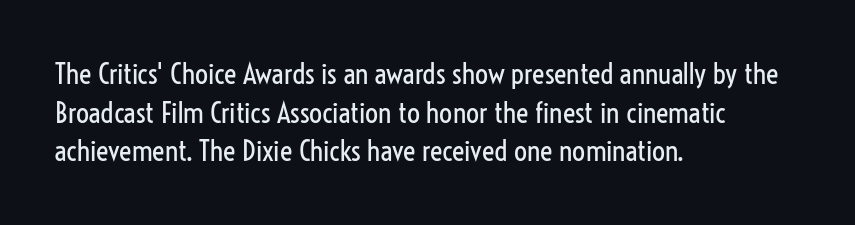
The image shows 29 px regular-weight, condensed sans-serif type, upright; set left-aligned, normal line spacing (1.33x), normal letter spacing, not underlined; low stroke contrast and a medium x-height.
